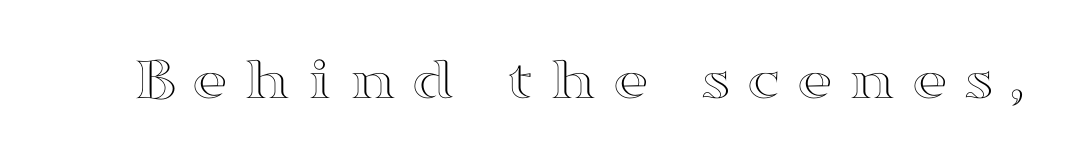
The image shows 62 px wide type, upright; set unusually wide letter spacing (+0.25 em), not underlined; a medium x-height.
